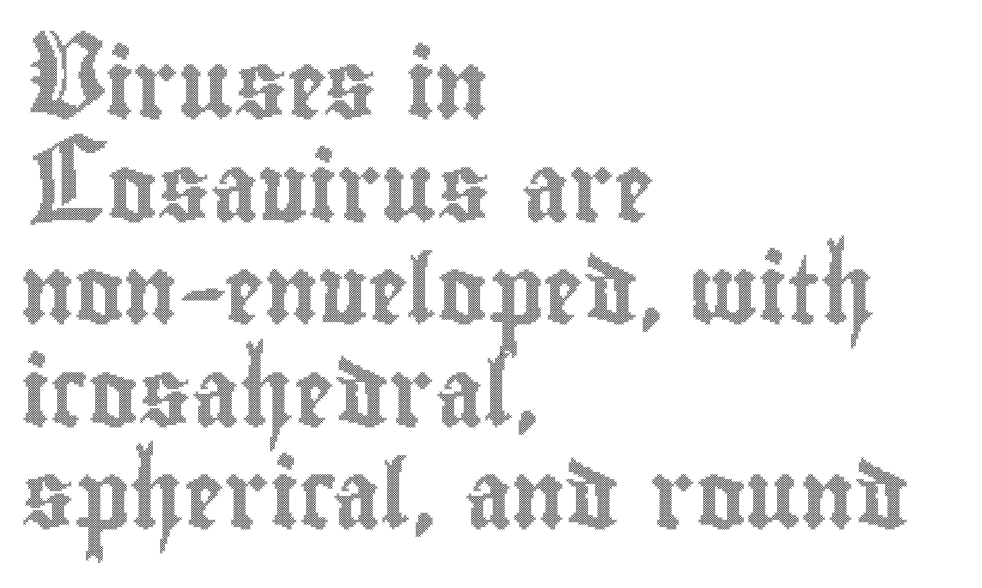
Q: Is the text italic (slanted)? A: No, it is upright.
Q: Is the text underlined? A: No.
Q: How is the paragraph aligned? A: Left-aligned.
Q: Is the spacing between letters normal or unusually wide? A: Normal.
Q: Is the spacing between lines tight, normal or loose? A: Normal.
Q: Width (condensed, normal, or wide)? A: Condensed.
Q: x-height? A: Small.
Q: Monospaced? A: No.
